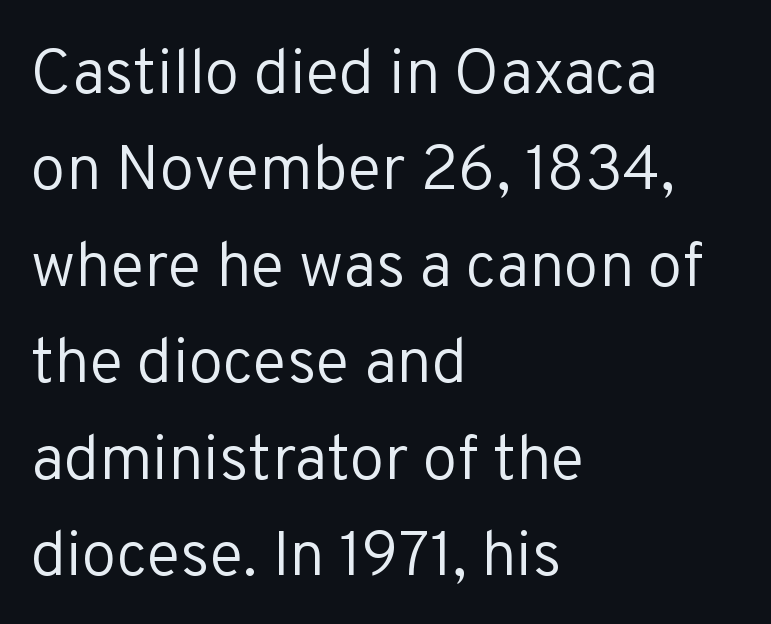
Q: Is the text bold? A: No.
Q: Is the text italic (slanted)? A: No, it is upright.
Q: Is the typeface a serif or a sans-serif typeface? A: Sans-serif.
Q: Is the text underlined? A: No.
Q: How is the paragraph aligned? A: Left-aligned.
Q: Is the spacing between letters normal or unusually wide? A: Normal.
Q: Is the spacing between lines tight, normal or loose? A: Normal.
Q: Width (condensed, normal, or wide)? A: Normal.
Q: Stroke contrast? A: Low.
Q: x-height? A: Medium.
Q: Monospaced? A: No.
